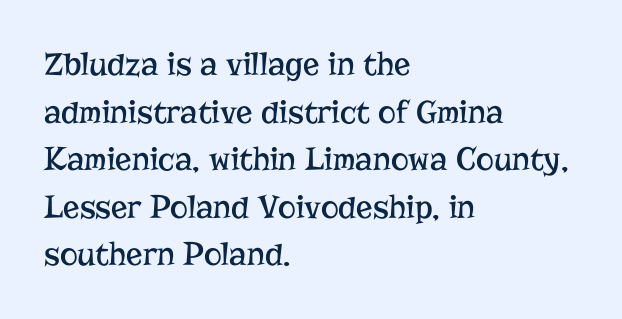
Q: Is the text bold? A: No.
Q: Is the text italic (slanted)? A: No, it is upright.
Q: Is the typeface a serif or a sans-serif typeface? A: Serif.
Q: Is the text underlined? A: No.
Q: How is the paragraph aligned? A: Left-aligned.
Q: Is the spacing between letters normal or unusually wide? A: Normal.
Q: Is the spacing between lines tight, normal or loose? A: Normal.
Q: Width (condensed, normal, or wide)? A: Normal.
Q: Stroke contrast? A: Low.
Q: x-height? A: Medium.
Q: Monospaced? A: No.
